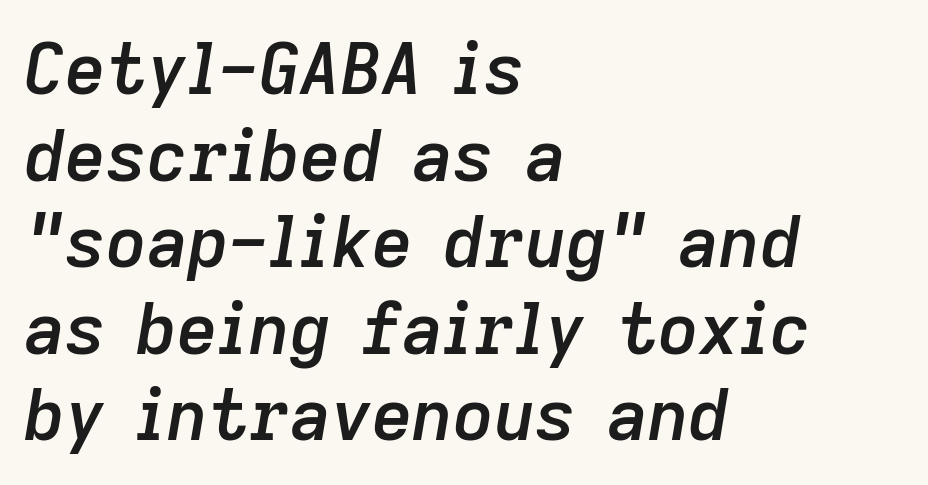
{"italic": "yes", "lean": "right", "slant_degrees": 9, "bold": "semi", "weight": "semibold", "width": "normal", "stroke_contrast": "low", "x_height": "medium", "monospaced": "no", "underline": "no", "align": "left", "line_spacing_ratio": 1.22, "letter_spacing": "normal", "letter_spacing_em": 0.0, "glyph_px": 71}
